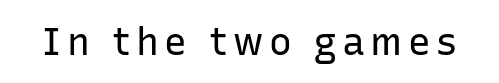
The image shows 38 px regular-weight sans-serif type, upright; set not underlined; low stroke contrast and a medium x-height.
